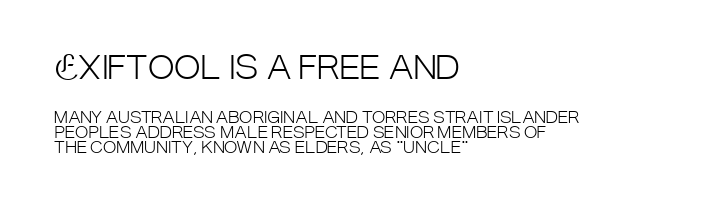
The typography opts for an upright posture over an oblique one. Teacher's note: observe the even left margin — that is flush-left alignment. These lines are composed in type without serifs. The space directly below the letters is spotless. Do the characters align in a grid? No, the font is proportional. Think standard paragraph weight, or any step lighter than that.
